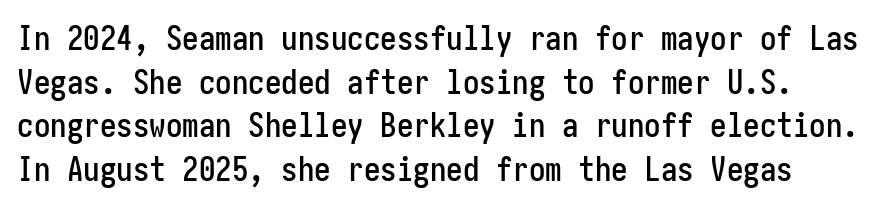
Honestly, the letter spacing is just normal — you wouldn't notice it. Type without underlining. Leading matches the norm, producing a regular column. The text was rendered using a sans face with plain stroke endings. Italic? Not at all — the glyphs are vertical.
